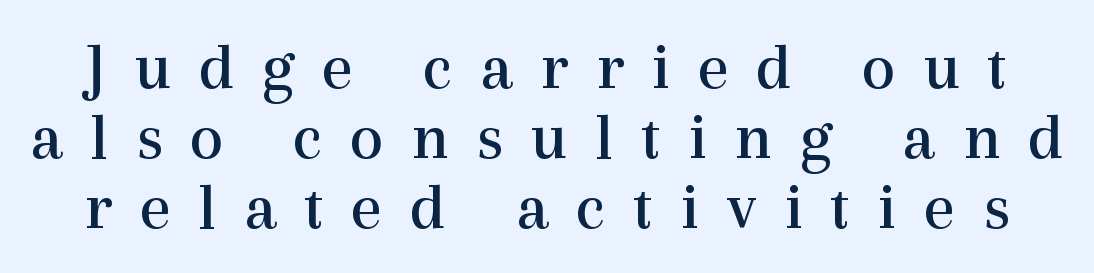
The image shows 68 px regular-weight serif type, upright; set tight line spacing (1.03x), unusually wide letter spacing (+0.4 em), not underlined; a medium x-height.
